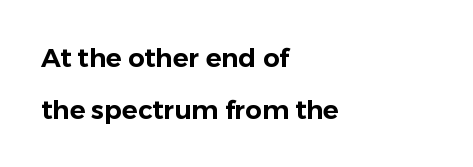
Q: Is the text italic (slanted)? A: No, it is upright.
Q: Is the text underlined? A: No.
Q: How is the paragraph aligned? A: Left-aligned.
Q: Is the spacing between letters normal or unusually wide? A: Normal.
Q: Is the spacing between lines tight, normal or loose? A: Loose.
